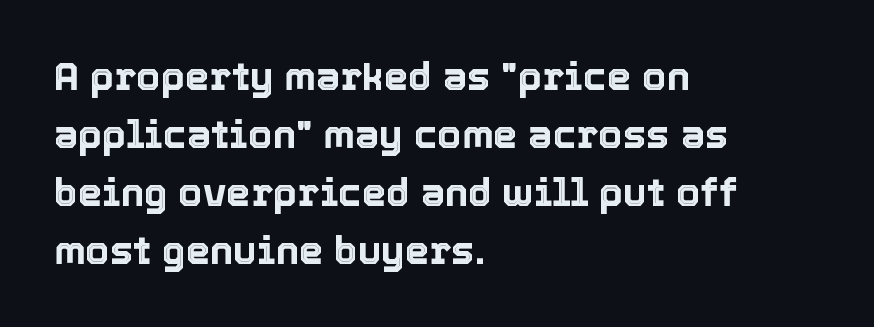
Q: Is the text italic (slanted)? A: No, it is upright.
Q: Is the text underlined? A: No.
Q: How is the paragraph aligned? A: Left-aligned.
Q: Is the spacing between letters normal or unusually wide? A: Normal.
Q: Is the spacing between lines tight, normal or loose? A: Normal.
Q: Width (condensed, normal, or wide)? A: Normal.
Q: x-height? A: Medium.
Q: Monospaced? A: No.
